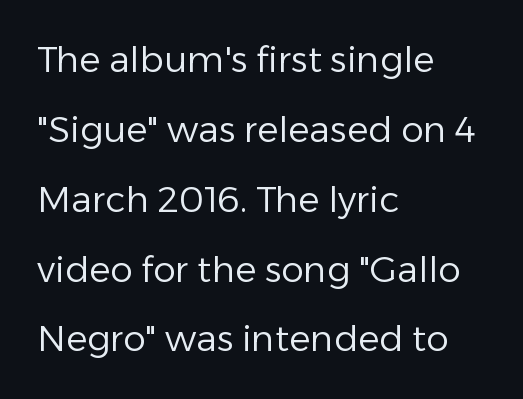
{"serif": "no", "italic": "no", "bold": "no", "weight": "regular", "width": "normal", "stroke_contrast": "low", "x_height": "medium", "monospaced": "no", "underline": "no", "align": "left", "line_spacing": "loose", "line_spacing_ratio": 1.94, "letter_spacing": "normal", "letter_spacing_em": 0.0, "glyph_px": 36}
